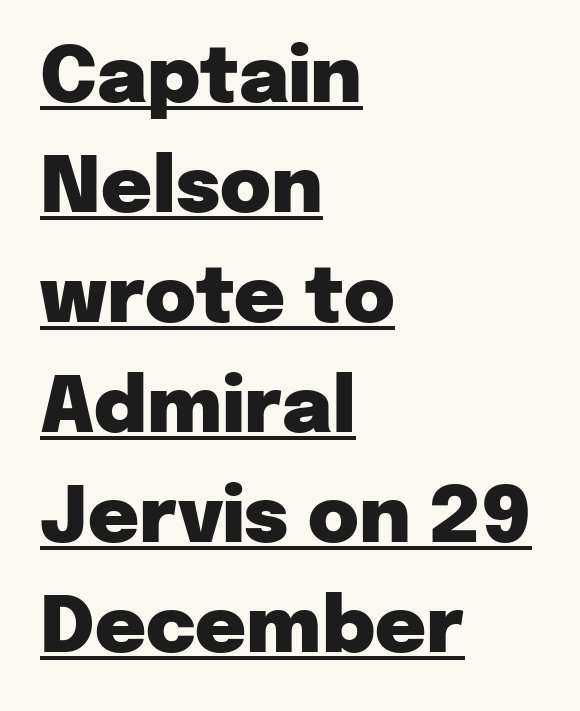
{"serif": "no", "italic": "no", "bold": "yes", "weight": "heavy", "width": "normal", "stroke_contrast": "low", "x_height": "medium", "monospaced": "no", "underline": "yes", "align": "left", "line_spacing": "normal", "line_spacing_ratio": 1.41, "letter_spacing": "normal", "letter_spacing_em": 0.0, "glyph_px": 78}
